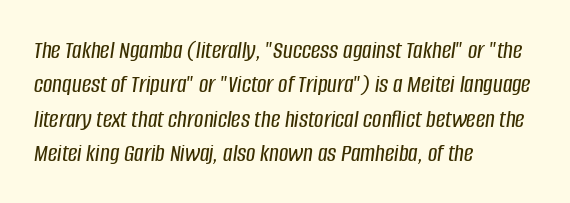
Q: Is the text italic (slanted)? A: Yes, it leans right by about 8 degrees.
Q: Is the text underlined? A: No.
Q: How is the paragraph aligned? A: Left-aligned.
Q: Is the spacing between letters normal or unusually wide? A: Normal.
Q: Is the spacing between lines tight, normal or loose? A: Normal.
